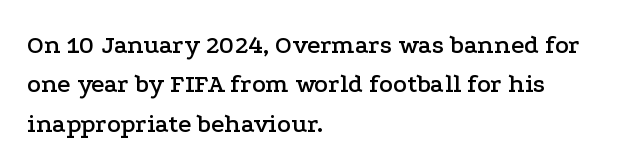
Q: Is the text italic (slanted)? A: No, it is upright.
Q: Is the text underlined? A: No.
Q: How is the paragraph aligned? A: Left-aligned.
Q: Is the spacing between letters normal or unusually wide? A: Normal.
Q: Is the spacing between lines tight, normal or loose? A: Normal.
